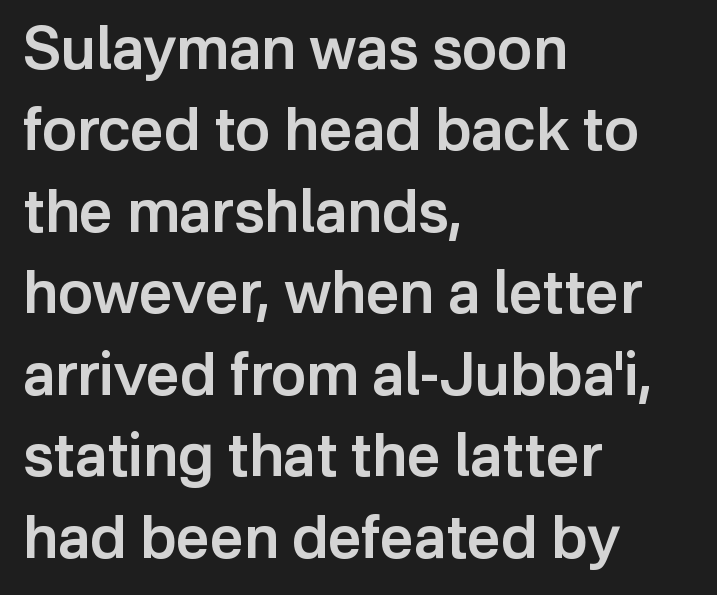
The image shows 59 px semibold sans-serif type, upright; set left-aligned, normal line spacing (1.38x), normal letter spacing, not underlined; low stroke contrast and a medium x-height.
